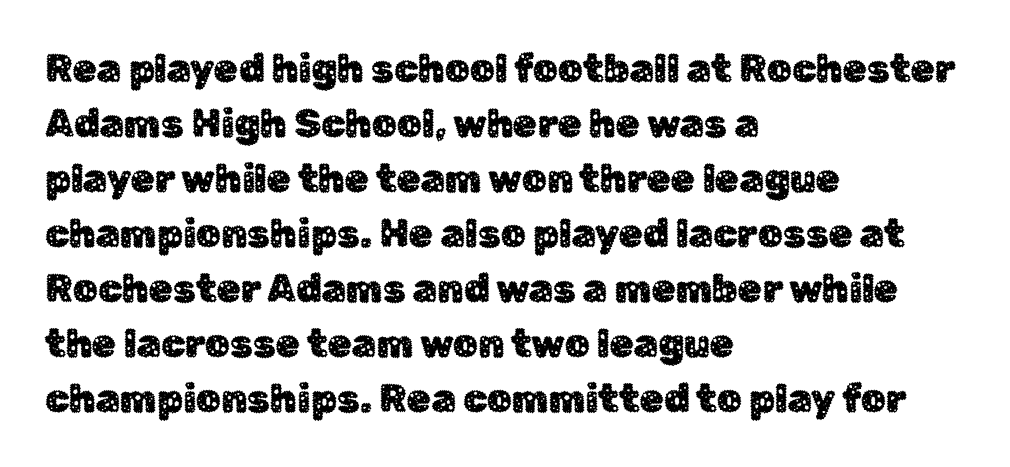
Q: Is the text italic (slanted)? A: No, it is upright.
Q: Is the typeface a serif or a sans-serif typeface? A: Sans-serif.
Q: Is the text underlined? A: No.
Q: How is the paragraph aligned? A: Left-aligned.
Q: Is the spacing between letters normal or unusually wide? A: Normal.
Q: Is the spacing between lines tight, normal or loose? A: Normal.
Q: Width (condensed, normal, or wide)? A: Normal.
Q: Stroke contrast? A: Low.
Q: x-height? A: Medium.
Q: Monospaced? A: No.
